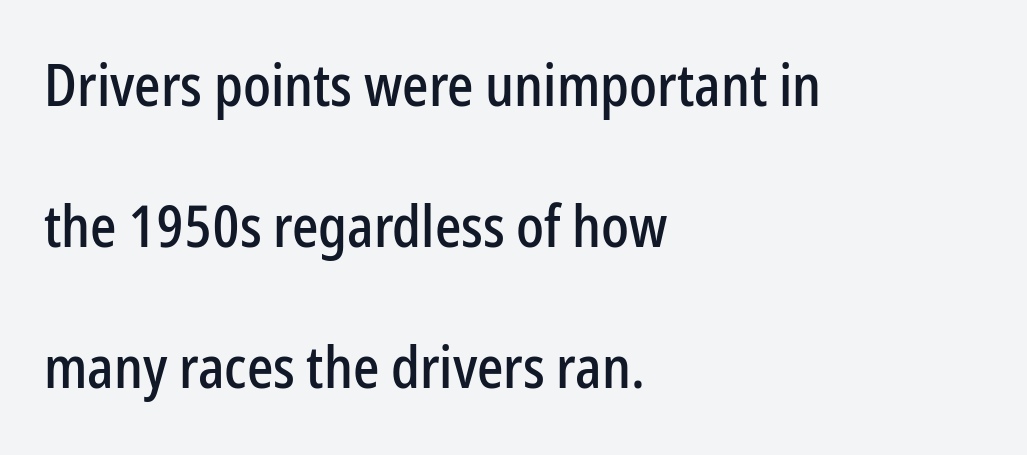
The image shows 58 px condensed sans-serif type, upright; set left-aligned, loose line spacing (2.43x), normal letter spacing, not underlined; low stroke contrast and a medium x-height.
